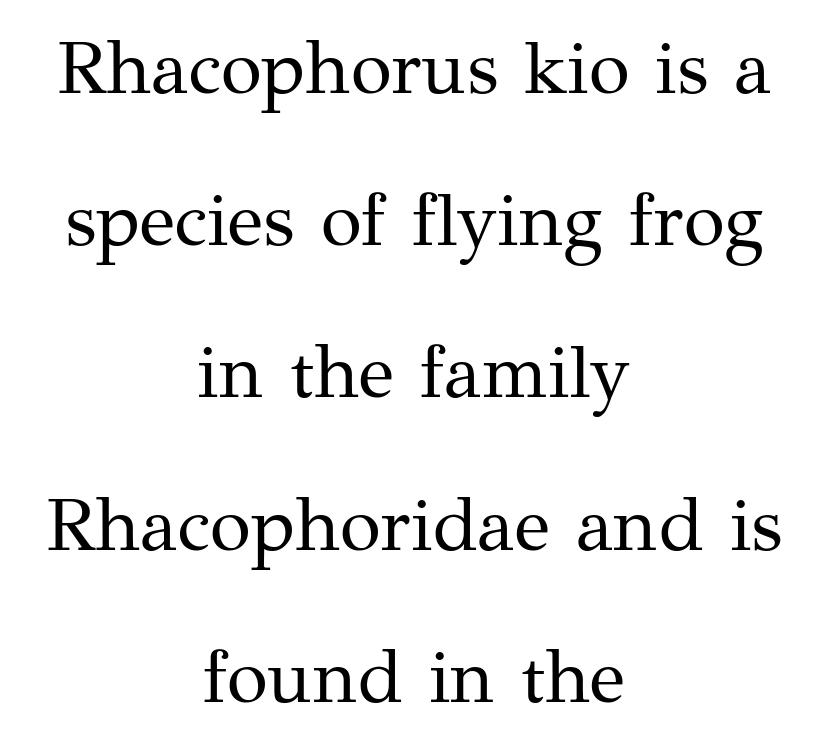
Q: Is the text bold? A: No.
Q: Is the text italic (slanted)? A: No, it is upright.
Q: Is the typeface a serif or a sans-serif typeface? A: Serif.
Q: Is the text underlined? A: No.
Q: How is the paragraph aligned? A: Centered.
Q: Is the spacing between letters normal or unusually wide? A: Normal.
Q: Is the spacing between lines tight, normal or loose? A: Loose.
Q: Width (condensed, normal, or wide)? A: Normal.
Q: Stroke contrast? A: Medium.
Q: x-height? A: Medium.
Q: Monospaced? A: No.
